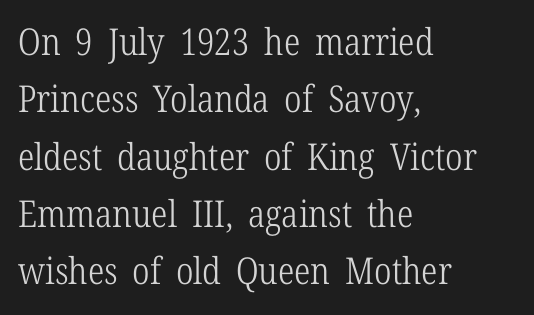
The passage shown is typed in a proportional face where columns would drift. In terms of posture, this sample is upright. The weight tops out at a normal text grade. The specimen omits any rule beneath the text block's lines. The ragged edge is on the right, which tells us the setting is flush left. Leading matches the norm, producing a regular column.
